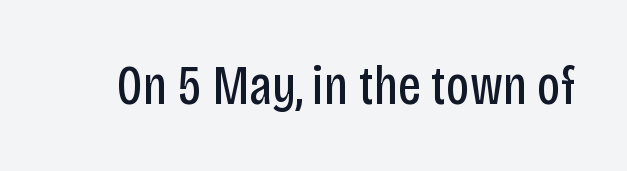
Q: Is the text bold? A: No.
Q: Is the text italic (slanted)? A: No, it is upright.
Q: Is the typeface a serif or a sans-serif typeface? A: Sans-serif.
Q: Is the text underlined? A: No.
Q: Is the spacing between letters normal or unusually wide? A: Normal.
Q: Width (condensed, normal, or wide)? A: Condensed.
Q: Stroke contrast? A: Low.
Q: x-height? A: Large.
Q: Monospaced? A: No.
